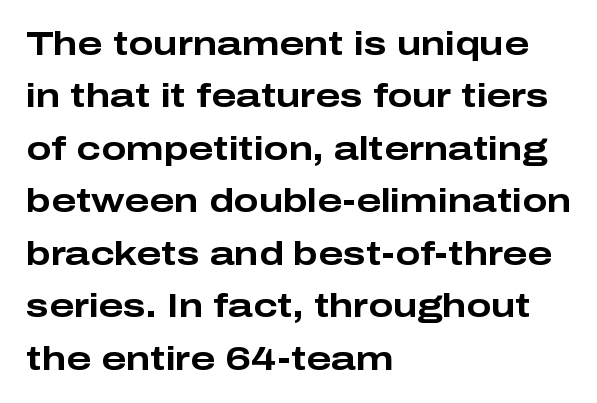
The image shows 33 px bold, wide sans-serif type, upright; set left-aligned, normal line spacing (1.59x), normal letter spacing, not underlined; low stroke contrast and a medium x-height.
